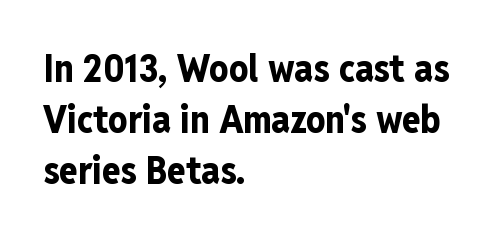
{"serif": "no", "italic": "no", "bold": "yes", "weight": "bold", "width": "condensed", "stroke_contrast": "low", "x_height": "medium", "monospaced": "no", "underline": "no", "align": "left", "line_spacing": "normal", "line_spacing_ratio": 1.34, "letter_spacing": "normal", "letter_spacing_em": 0.0, "glyph_px": 38}
